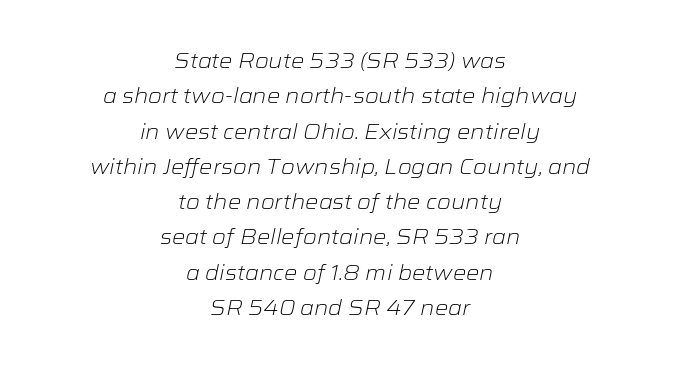
The image shows 21 px text type, italic (leaning right); set centered, normal line spacing (1.68x), normal letter spacing, not underlined.
